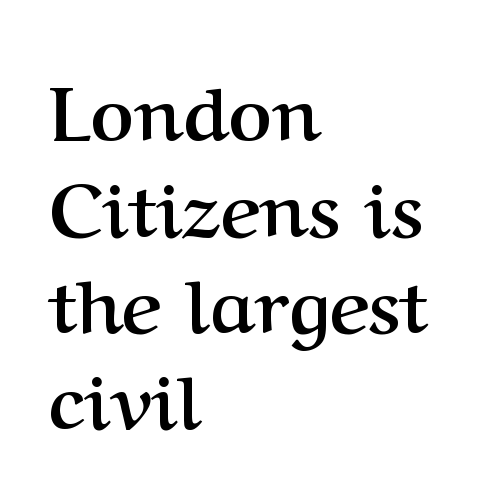
The leading is moderate, giving the passage an even texture. Words appear dense and cohesive because spacing is normal. The ragged edge is on the right, which tells us the setting is flush left. Honestly, there is no underline to notice here at all. Strong, thick strokes mark this as bold type.
